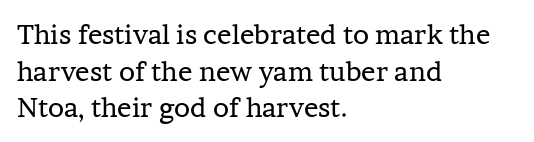
{"italic": "no", "bold": "no", "underline": "no", "align": "left", "line_spacing": "normal", "line_spacing_ratio": 1.36, "letter_spacing": "normal", "letter_spacing_em": 0.0, "glyph_px": 27}
